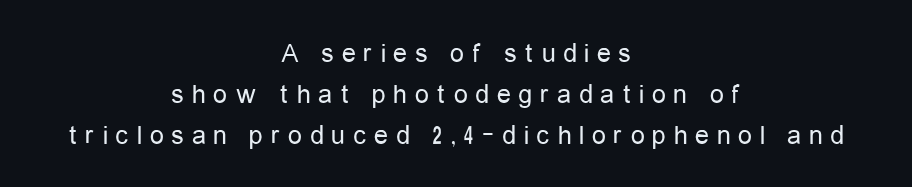
Layout note: lines centered. Is there much room between lines? A standard amount, neither cramped nor airy. The strip under each line holds only bare page. Students, note that the glyphs here are deliberately spaced far apart. Do the characters align in a grid? No, the font is proportional.
